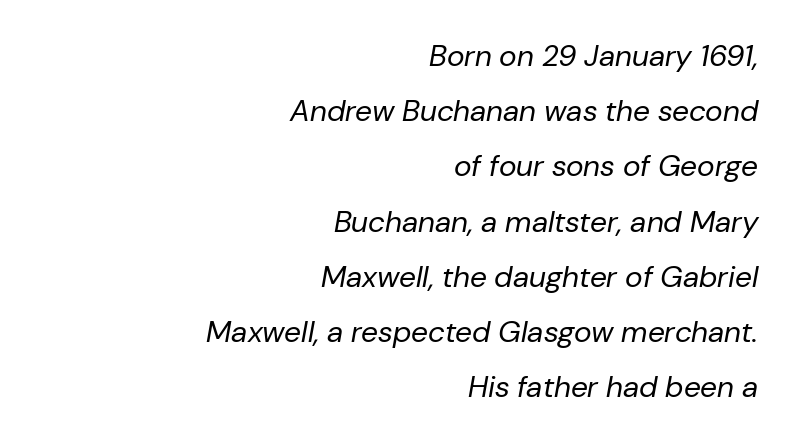
The image shows 30 px regular-weight type, italic (leaning right); set right-aligned, line spacing 1.84x, normal letter spacing, not underlined; low stroke contrast and a medium x-height.
